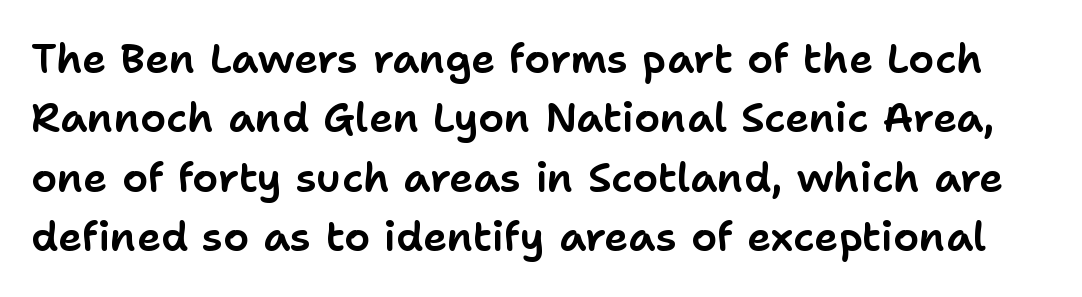
Is there any slant? The stems are plumb. The strip under each line holds only bare page. The letters advance in unequal steps, a hallmark of proportional type. Standard letterfit; no display-style spreading of the glyphs. Compared with typical paragraphs, the rows here are spaced about the same.
